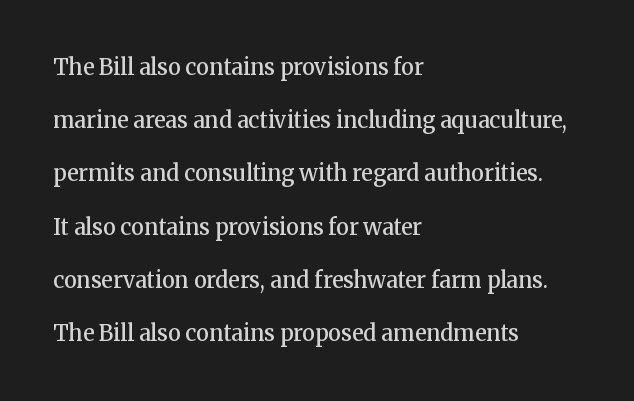
The space beneath each line is pristine and unruled. In terms of letterspacing, this is plain default setting. This sample is left-justified, so line endings fall wherever the words run out. It's the straight-up-and-down kind of type.
